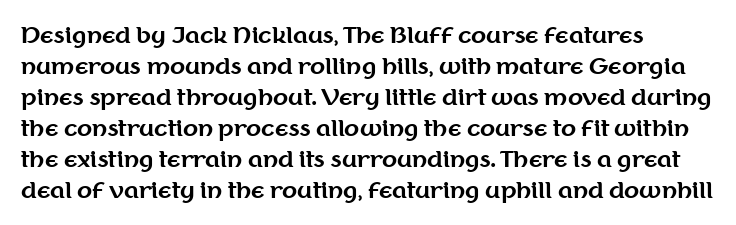
Ordinary non-slanted type is in use. The space between consecutive lines is moderate. The strokes are fattened all the way to bold. No extra tracking has been applied to these lines. Quick note: underline off. The typesetter chose a ragged-right arrangement here.
